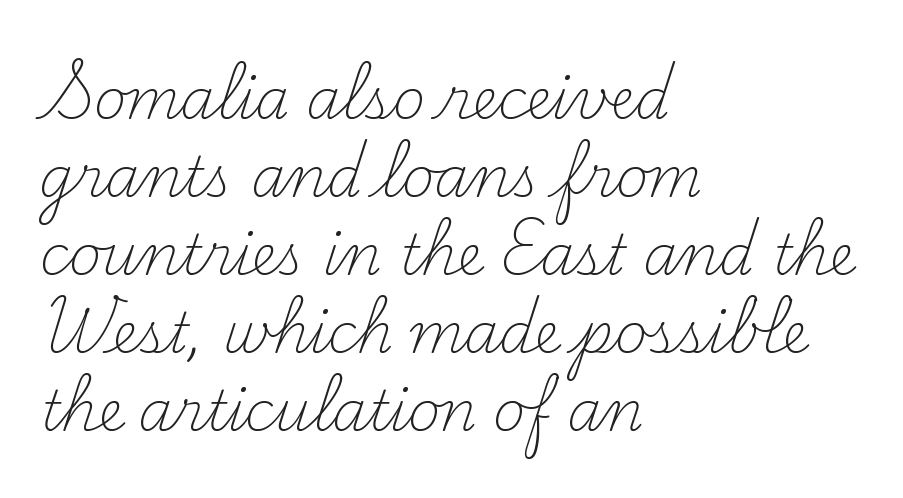
Q: Is the text bold? A: No.
Q: Is the text italic (slanted)? A: Yes.
Q: Is the text underlined? A: No.
Q: How is the paragraph aligned? A: Left-aligned.
Q: Is the spacing between letters normal or unusually wide? A: Normal.
Q: Is the spacing between lines tight, normal or loose? A: Normal.
Q: Width (condensed, normal, or wide)? A: Normal.
Q: Stroke contrast? A: Medium.
Q: x-height? A: Small.
Q: Monospaced? A: No.
